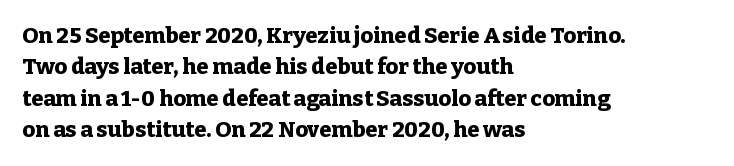
The image shows 22 px bold type, upright; set left-aligned, normal line spacing (1.43x), normal letter spacing, not underlined.
